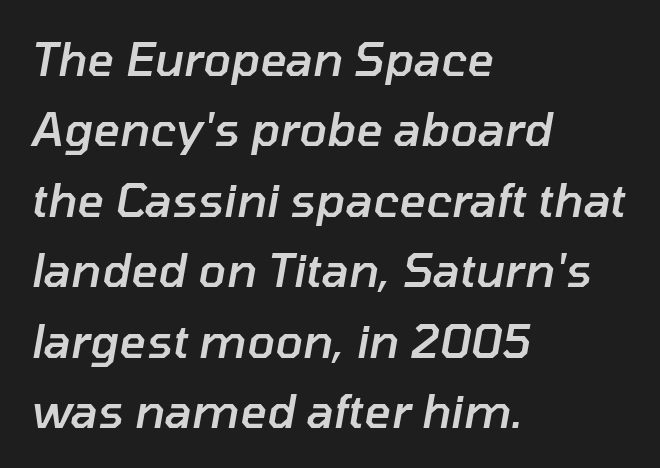
Letters rest on an invisible, unmarked baseline. Honestly, the letter spacing is just normal — you wouldn't notice it. The passage shown is typed in a proportional face where columns would drift. The typography opts for an oblique posture over an upright one.
